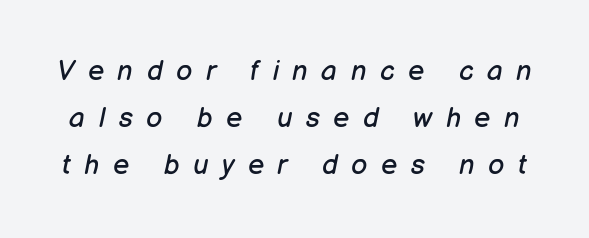
Q: Is the text bold? A: No.
Q: Is the text italic (slanted)? A: Yes, it leans right by about 12 degrees.
Q: Is the text underlined? A: No.
Q: Is the spacing between letters normal or unusually wide? A: Unusually wide.
Q: Is the spacing between lines tight, normal or loose? A: Normal.
Q: Width (condensed, normal, or wide)? A: Normal.
Q: Stroke contrast? A: Low.
Q: x-height? A: Medium.
Q: Monospaced? A: No.
